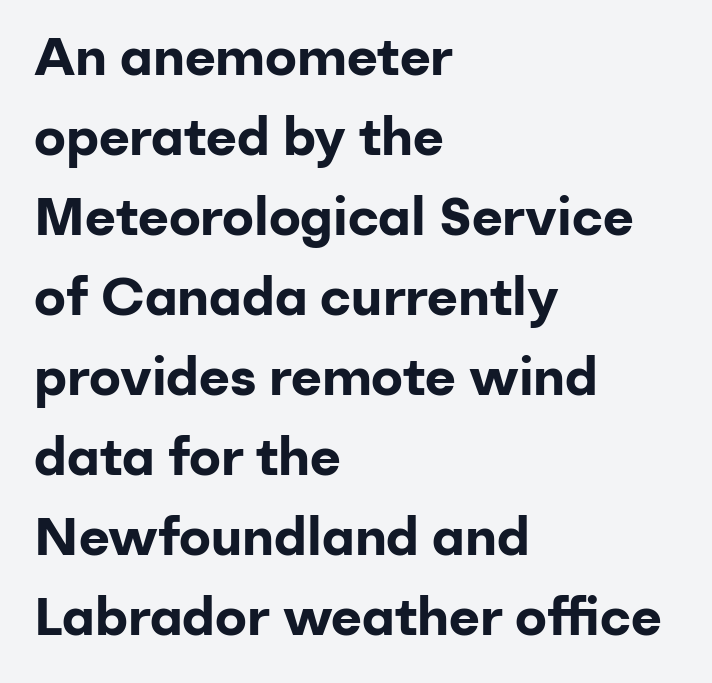
A typesetter would call this proportional, since set widths differ per character. This is heavy type, rendered in bold. These lines keep a tight, regular rhythm from letter to letter. The gap between lines stays unmarked. Reading down the column, the eye jumps a familiar distance to each next line.
